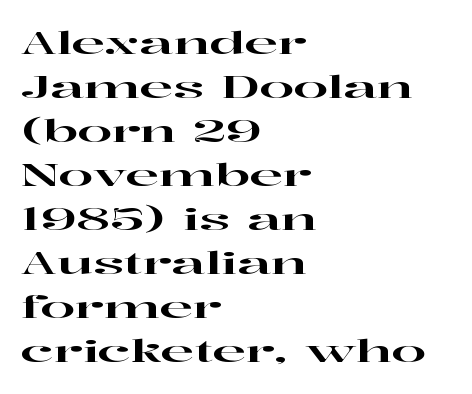
{"serif": "yes", "italic": "no", "width": "wide", "stroke_contrast": "high", "x_height": "medium", "monospaced": "no", "underline": "no", "align": "left", "line_spacing": "normal", "line_spacing_ratio": 1.42, "letter_spacing": "normal", "letter_spacing_em": 0.0, "glyph_px": 31}
